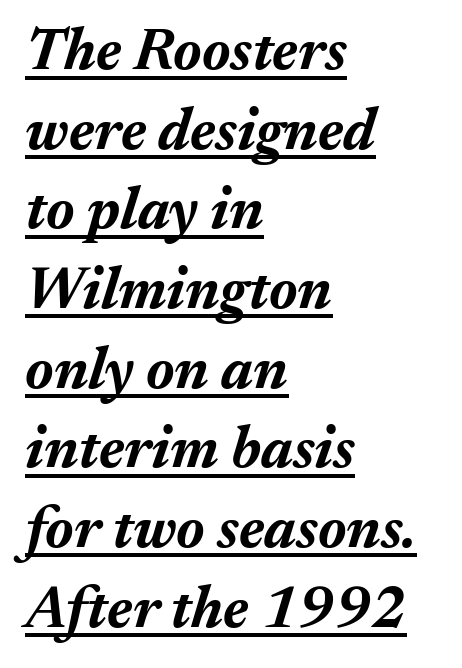
The image shows 59 px bold type, italic (leaning right); set left-aligned, normal line spacing (1.35x), normal letter spacing, underlined; medium stroke contrast and a medium x-height.
